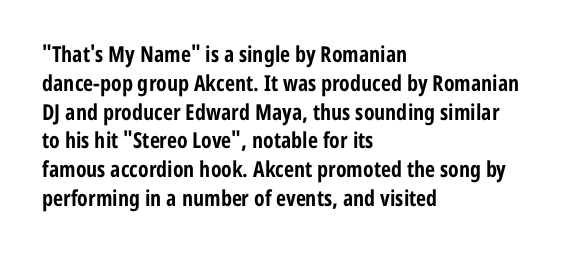
The rows are spaced the way most documents space them. Its strokes are broad and dark, the hallmark of bold type. Posture: upright roman. A bare baseline throughout the passage.
